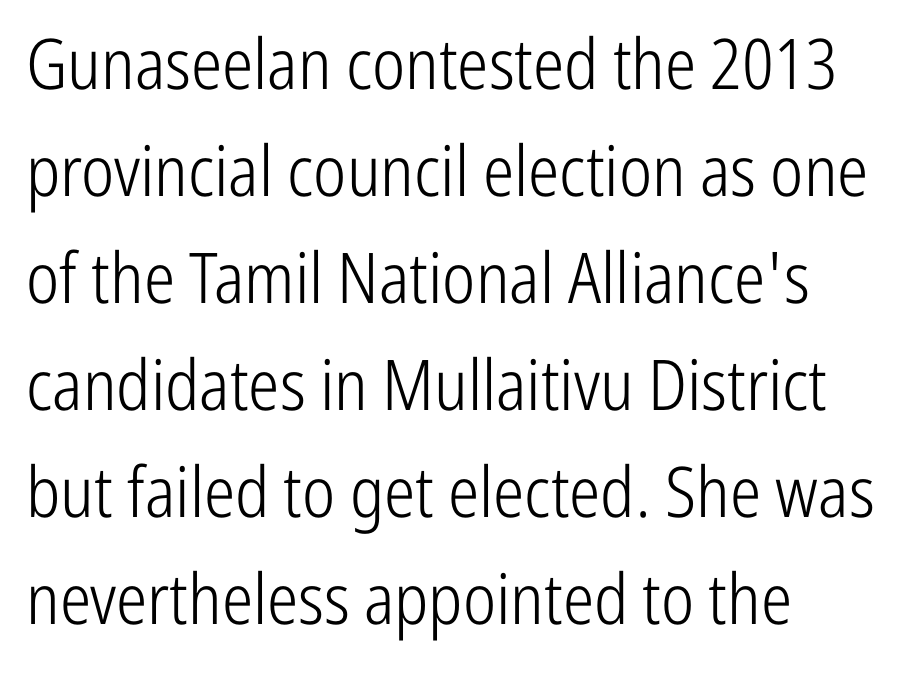
The image shows 70 px light, condensed sans-serif type, upright; set left-aligned, normal line spacing (1.53x), normal letter spacing, not underlined; low stroke contrast and a medium x-height.
